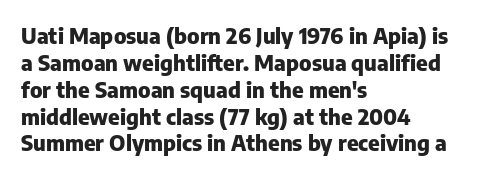
{"italic": "no", "bold": "yes", "underline": "no", "align": "left", "line_spacing_ratio": 1.22, "letter_spacing": "normal", "letter_spacing_em": 0.0, "glyph_px": 22}
